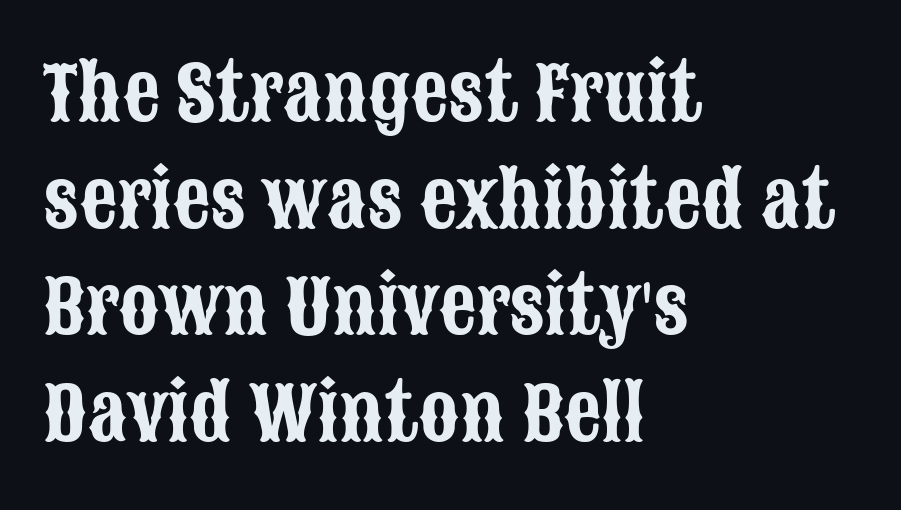
Does extra space separate the letters? No, they use regular spacing. The glyphs in this specimen are sans serif. The paragraph shown leans on its left margin. The type sits square on the baseline with zero lean.
